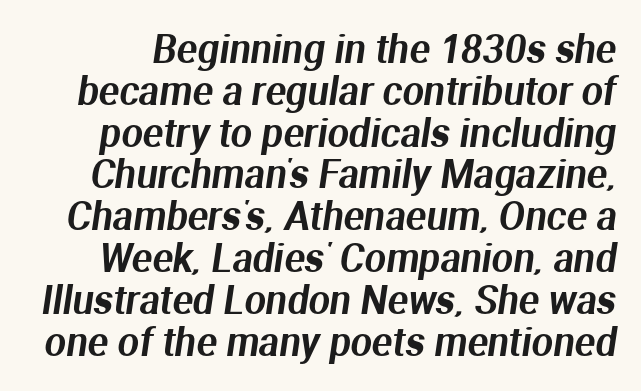
To sum up the face: it is a sans, with no serifs. The passage shown is not underscored anywhere. Nothing unusual about the tracking: characters are spaced as the font intends. You could not count columns in this text — the font is proportionally spaced. The space between consecutive lines is stingy.
